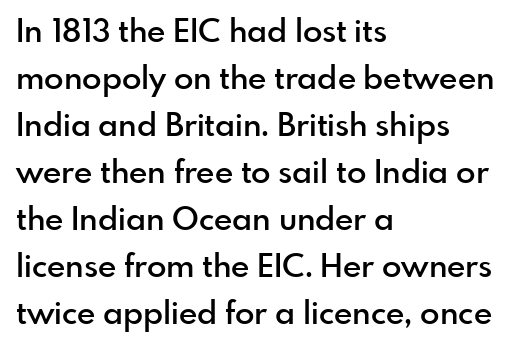
Q: Is the text bold? A: Semi-bold.
Q: Is the text italic (slanted)? A: No, it is upright.
Q: Is the typeface a serif or a sans-serif typeface? A: Sans-serif.
Q: Is the text underlined? A: No.
Q: How is the paragraph aligned? A: Left-aligned.
Q: Is the spacing between letters normal or unusually wide? A: Normal.
Q: Is the spacing between lines tight, normal or loose? A: Normal.
Q: Width (condensed, normal, or wide)? A: Normal.
Q: x-height? A: Small.
Q: Monospaced? A: No.
